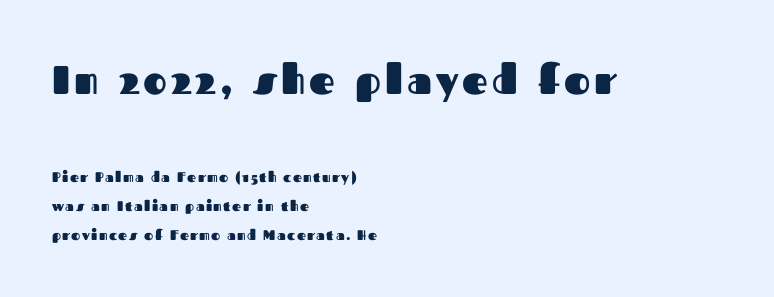
Q: Is the text bold? A: Yes.
Q: Is the text italic (slanted)? A: No, it is upright.
Q: Is the typeface a serif or a sans-serif typeface? A: Sans-serif.
Q: Is the text underlined? A: No.
Q: How is the paragraph aligned? A: Left-aligned.
Q: Is the spacing between lines tight, normal or loose? A: Loose.
Q: Which block of text is set in a larger size, the first (top) or the second (bottom)? A: The first (top) one.
Q: Width (condensed, normal, or wide)? A: Normal.
Q: Stroke contrast? A: Medium.
Q: x-height? A: Medium.
Q: Monospaced? A: No.
